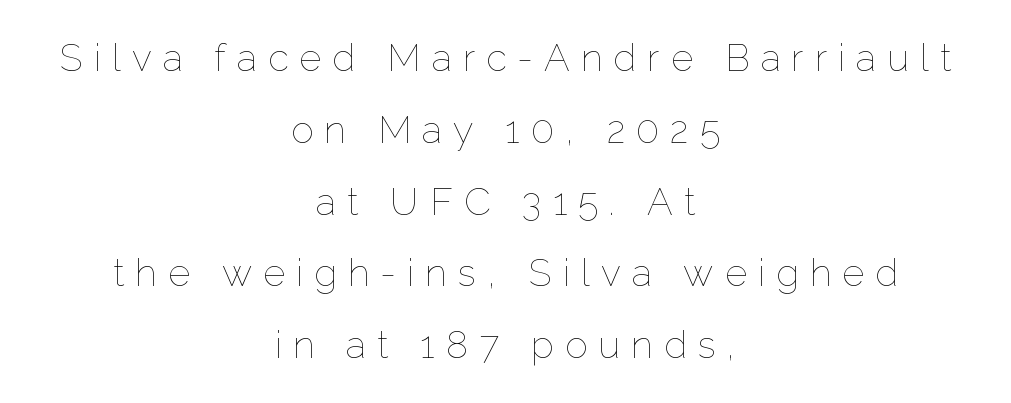
The image shows 38 px thin type, upright; set centered, line spacing 1.89x, unusually wide letter spacing (+0.29 em), not underlined; low stroke contrast and a medium x-height.
